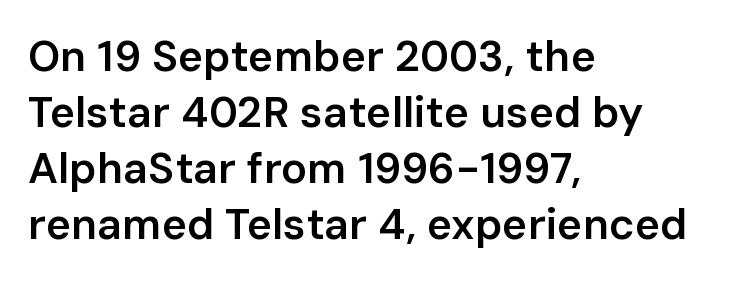
The image shows 43 px semibold sans-serif type, upright; set left-aligned, normal line spacing (1.3x), normal letter spacing, not underlined; low stroke contrast and a medium x-height.
